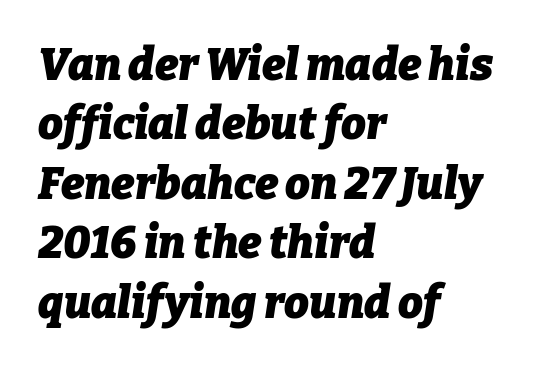
Short note: letters normally spaced. The designer left line spacing at the default. Honestly, there is no underline to notice here at all. The ragged edge is on the right, which tells us the setting is flush left. These lines are rendered in a variable-pitch font.
